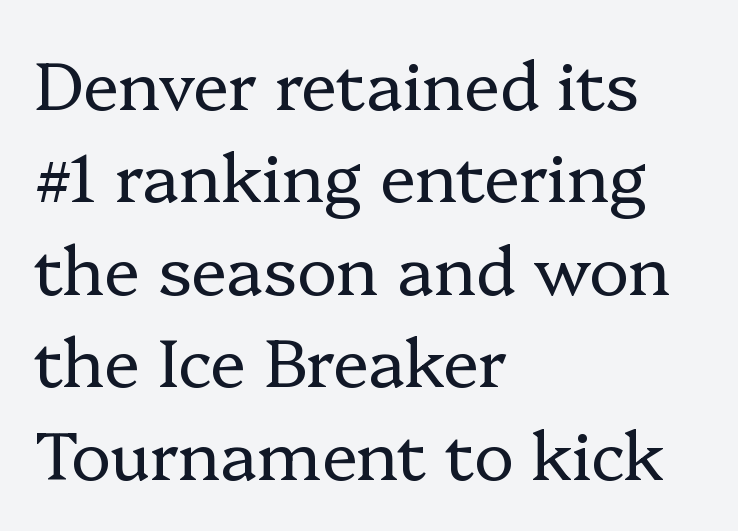
Q: Is the text bold? A: No.
Q: Is the text italic (slanted)? A: No, it is upright.
Q: Is the typeface a serif or a sans-serif typeface? A: Serif.
Q: Is the text underlined? A: No.
Q: How is the paragraph aligned? A: Left-aligned.
Q: Is the spacing between letters normal or unusually wide? A: Normal.
Q: Is the spacing between lines tight, normal or loose? A: Normal.
Q: Width (condensed, normal, or wide)? A: Normal.
Q: Stroke contrast? A: Low.
Q: x-height? A: Medium.
Q: Monospaced? A: No.
